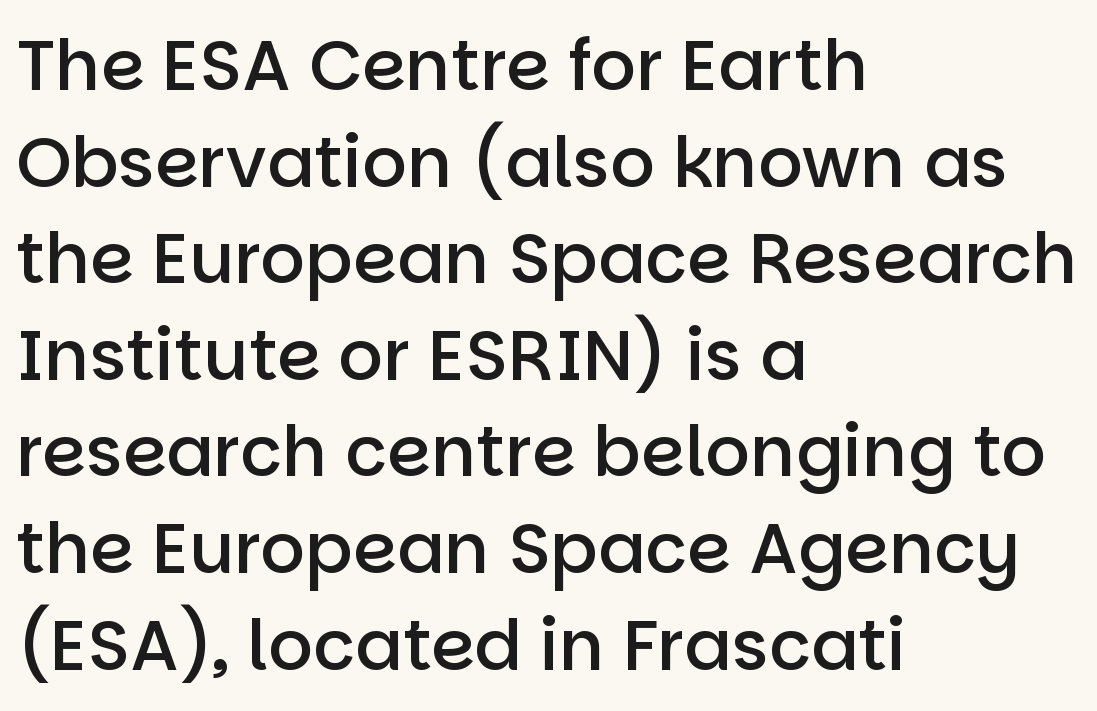
{"serif": "no", "italic": "no", "bold": "semi", "weight": "semibold", "width": "normal", "stroke_contrast": "low", "x_height": "large", "monospaced": "no", "underline": "no", "align": "left", "line_spacing": "normal", "line_spacing_ratio": 1.38, "letter_spacing": "normal", "letter_spacing_em": 0.0, "glyph_px": 70}
